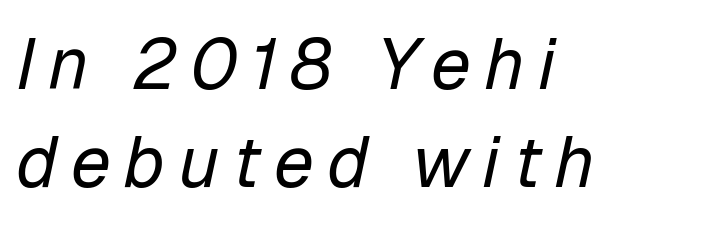
Q: Is the text bold? A: No.
Q: Is the text italic (slanted)? A: Yes, it leans right by about 12 degrees.
Q: Is the text underlined? A: No.
Q: How is the paragraph aligned? A: Left-aligned.
Q: Is the spacing between lines tight, normal or loose? A: Normal.
Q: Width (condensed, normal, or wide)? A: Normal.
Q: Stroke contrast? A: Low.
Q: x-height? A: Medium.
Q: Monospaced? A: No.
